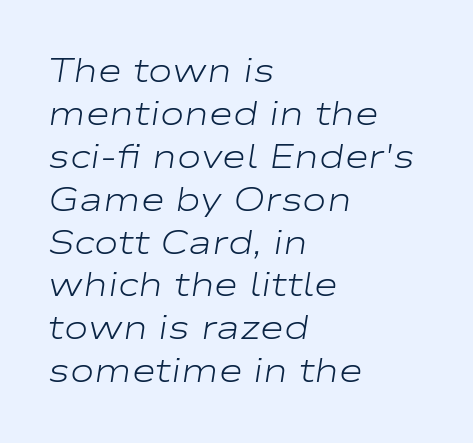
{"italic": "yes", "lean": "right", "slant_degrees": 9, "bold": "no", "weight": "light", "width": "wide", "stroke_contrast": "low", "x_height": "medium", "monospaced": "no", "underline": "no", "align": "left", "line_spacing": "normal", "line_spacing_ratio": 1.3, "letter_spacing": "normal", "letter_spacing_em": 0.0, "glyph_px": 33}
